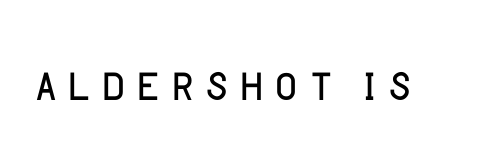
The image shows 61 px light sans-serif type, upright; set not underlined; low stroke contrast and a large x-height.
